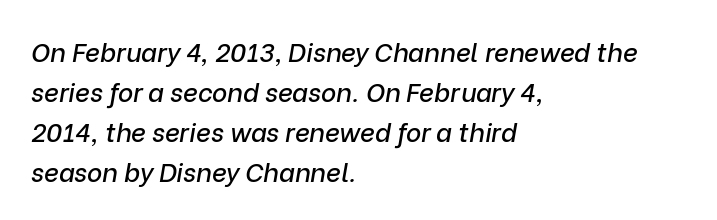
Is the block centered? No — it sits flush against the left margin. Lines of text with bare space underneath. A typesetter would call this zero additional tracking. Is the type slanted? Yes — the strokes lean at a clear angle. Notice how descenders clear the ascenders below comfortably — that's standard leading.
